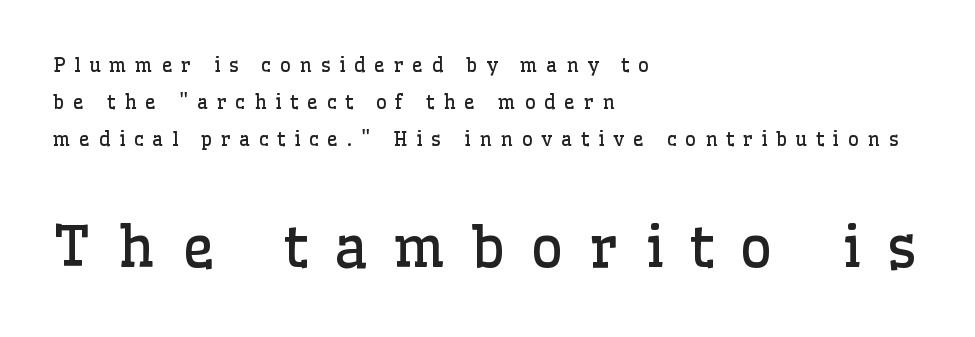
The image shows 57 px regular-weight serif type, upright; set left-aligned, loose line spacing (1.96x), unusually wide letter spacing (+0.46 em), not underlined; the second (bottom) block is 3.0x larger; low stroke contrast and a medium x-height.
